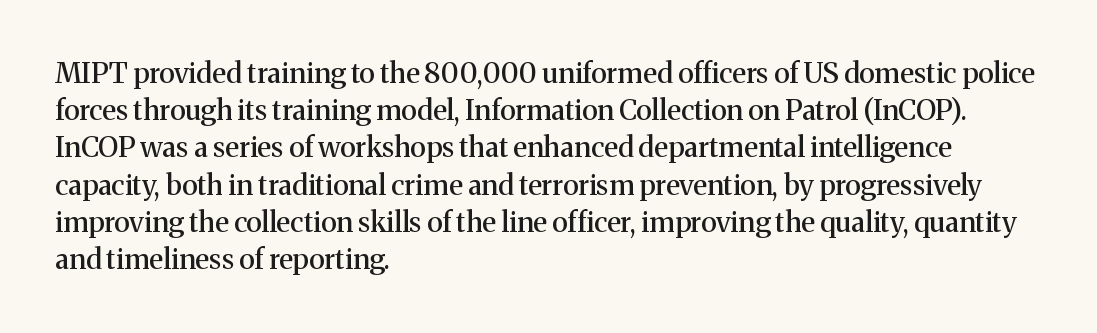
The text was rendered using a seriffed face with decorative stroke endings. Notice how the stems are strictly vertical — no italics here. The strip under each line holds only bare page. Baseline-to-baseline distance is the conventional proportion of letter height.
